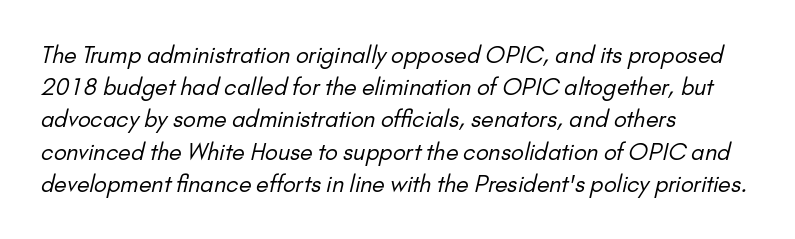
The line-height multiplier appears to be the usual default. The line texture is even and compact thanks to regular tracking. Compared with a typical body face, this is equally light or lighter still. The setting favours the left margin, as ordinary paragraphs usually do. The specimen omits any rule beneath the text block's lines.
